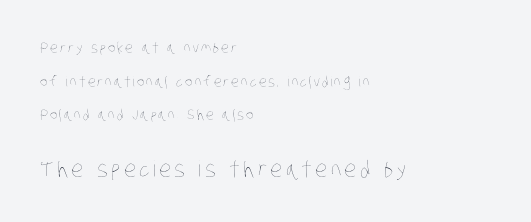
{"bold": "no", "underline": "no", "align": "left", "line_spacing": "loose", "line_spacing_ratio": 2.4, "larger_block": "second", "size_ratio": 1.57, "glyph_px": 22}
